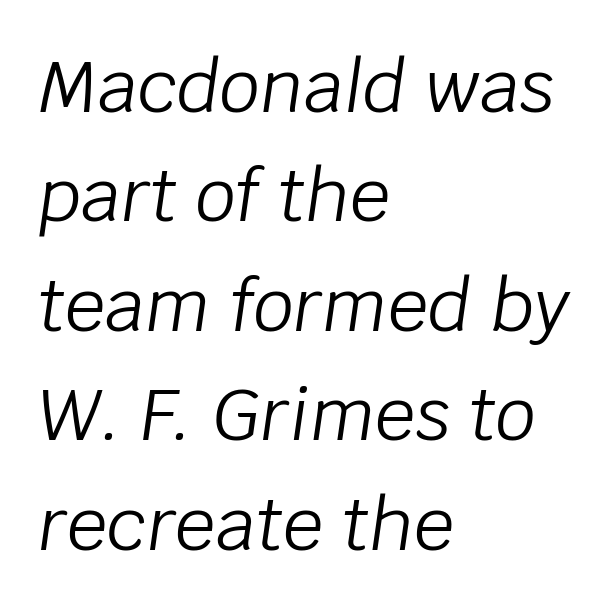
The passage shown is not underscored anywhere. This sample keeps an unexceptional amount of space between lines. The typography opts for an oblique posture over an upright one. Compared with a centered layout, this one pins lines to the left instead. Proportional: the letters do not fall into vertical columns. Tracking value appears to be zero — textbook default spacing.
